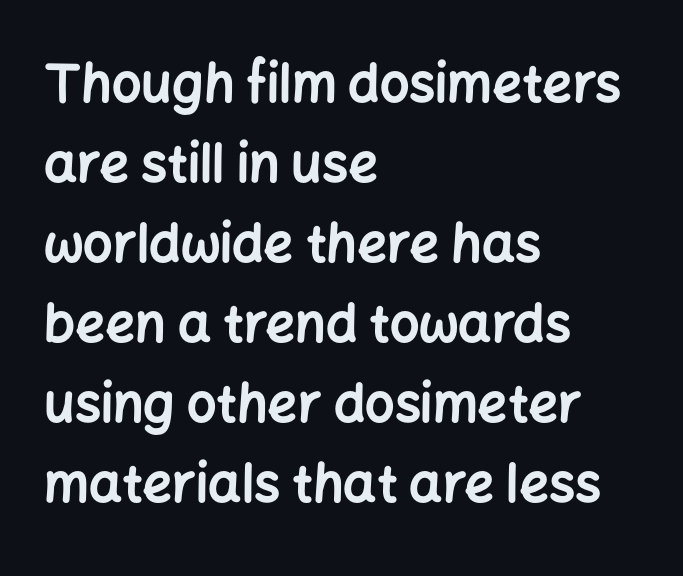
{"serif": "no", "italic": "no", "bold": "yes", "weight": "bold", "width": "normal", "stroke_contrast": "low", "x_height": "medium", "monospaced": "no", "underline": "no", "align": "left", "line_spacing": "normal", "line_spacing_ratio": 1.54, "letter_spacing": "normal", "letter_spacing_em": 0.0, "glyph_px": 52}
